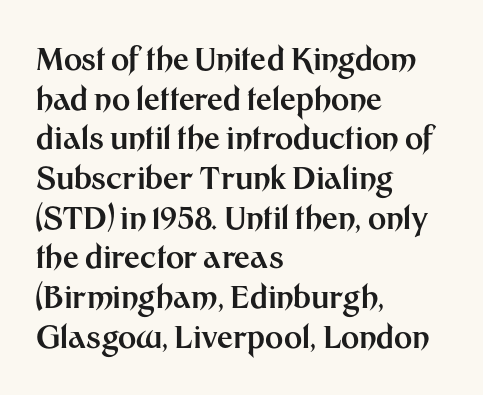
{"serif": "no", "italic": "no", "bold": "yes", "weight": "bold", "width": "normal", "stroke_contrast": "medium", "x_height": "medium", "monospaced": "no", "underline": "no", "align": "left", "line_spacing": "normal", "line_spacing_ratio": 1.28, "letter_spacing": "normal", "letter_spacing_em": 0.0, "glyph_px": 31}
